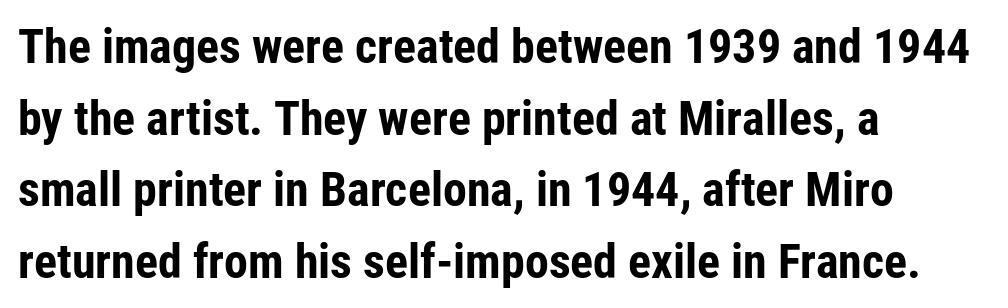
{"serif": "no", "italic": "no", "bold": "yes", "weight": "bold", "width": "condensed", "stroke_contrast": "low", "x_height": "medium", "monospaced": "no", "underline": "no", "align": "left", "line_spacing": "normal", "line_spacing_ratio": 1.49, "letter_spacing": "normal", "letter_spacing_em": 0.0, "glyph_px": 48}
